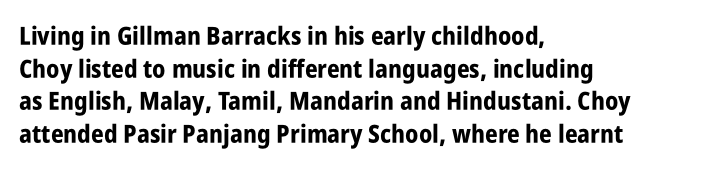
You could call the tracking neutral — neither tight nor loose. Ordinary non-slanted type is in use. Heavy, bold letterforms. Does the copy run flush right? No — it runs flush left. Regular leading.
